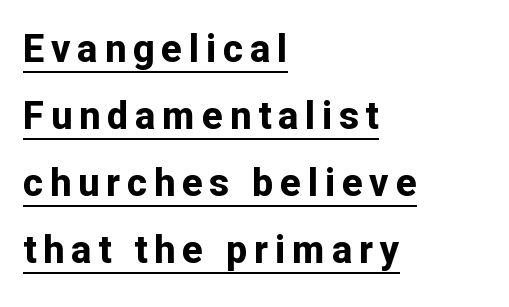
The image shows 38 px bold sans-serif type, upright; set left-aligned, line spacing 1.76x, underlined; low stroke contrast and a medium x-height.
